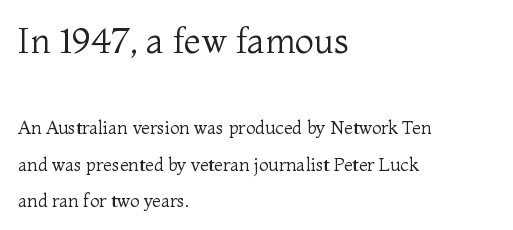
Q: Is the text bold? A: No.
Q: Is the text italic (slanted)? A: No, it is upright.
Q: Is the typeface a serif or a sans-serif typeface? A: Serif.
Q: Is the text underlined? A: No.
Q: How is the paragraph aligned? A: Left-aligned.
Q: Is the spacing between letters normal or unusually wide? A: Normal.
Q: Is the spacing between lines tight, normal or loose? A: Loose.
Q: Which block of text is set in a larger size, the first (top) or the second (bottom)? A: The first (top) one.
Q: Width (condensed, normal, or wide)? A: Normal.
Q: Stroke contrast? A: Medium.
Q: x-height? A: Medium.
Q: Monospaced? A: No.
